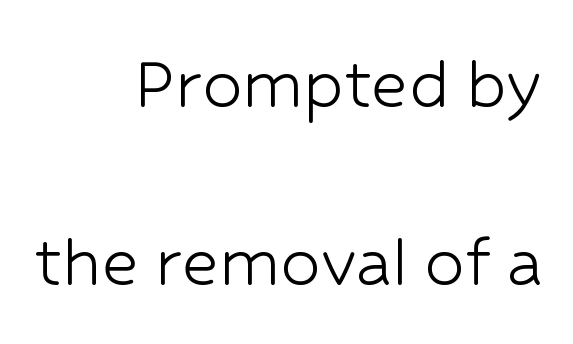
Q: Is the text bold? A: No.
Q: Is the text italic (slanted)? A: No, it is upright.
Q: Is the typeface a serif or a sans-serif typeface? A: Sans-serif.
Q: Is the text underlined? A: No.
Q: How is the paragraph aligned? A: Right-aligned.
Q: Is the spacing between letters normal or unusually wide? A: Normal.
Q: Is the spacing between lines tight, normal or loose? A: Loose.
Q: Width (condensed, normal, or wide)? A: Normal.
Q: Stroke contrast? A: Low.
Q: x-height? A: Medium.
Q: Monospaced? A: No.
